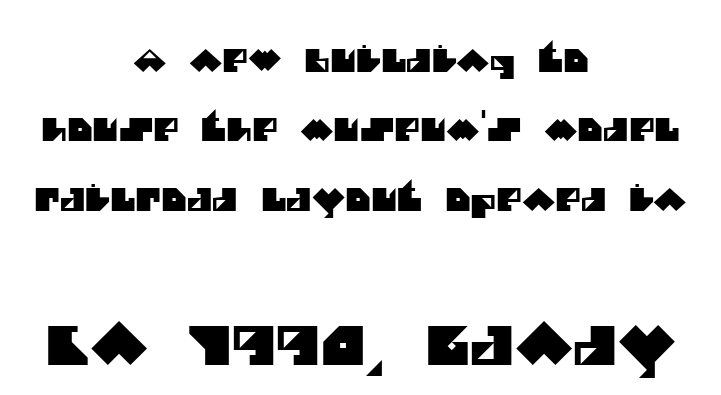
{"serif": "no", "width": "normal", "stroke_contrast": "medium", "x_height": "large", "monospaced": "no", "underline": "no", "align": "center", "line_spacing": "loose", "line_spacing_ratio": 2.24, "letter_spacing": "normal", "letter_spacing_em": 0.0, "larger_block": "second", "size_ratio": 1.74, "glyph_px": 54}
